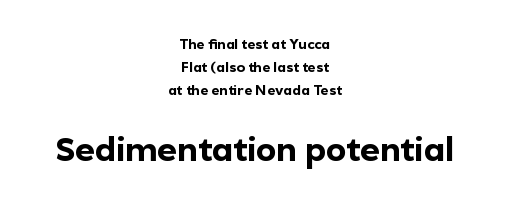
The image shows 34 px bold sans-serif type, upright; set centered, normal line spacing (1.66x), normal letter spacing, not underlined; the second (bottom) block is 2.43x larger; a medium x-height.
